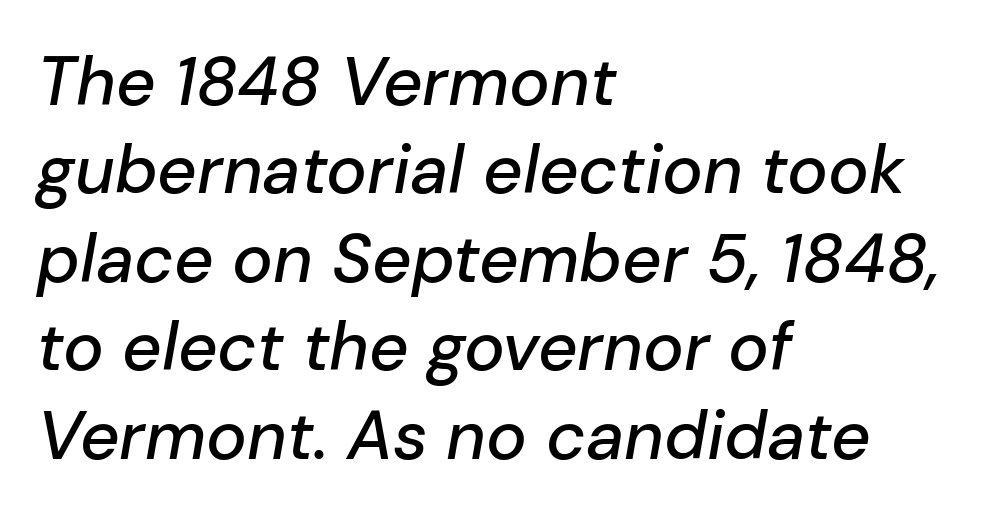
Q: Is the text italic (slanted)? A: Yes, it leans right by about 10 degrees.
Q: Is the text underlined? A: No.
Q: How is the paragraph aligned? A: Left-aligned.
Q: Is the spacing between letters normal or unusually wide? A: Normal.
Q: Is the spacing between lines tight, normal or loose? A: Normal.
Q: Width (condensed, normal, or wide)? A: Normal.
Q: Stroke contrast? A: Low.
Q: x-height? A: Medium.
Q: Monospaced? A: No.
